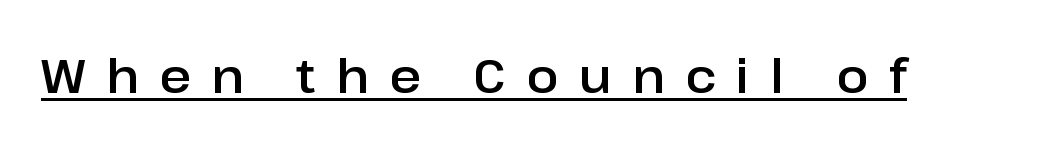
{"serif": "no", "italic": "no", "width": "normal", "stroke_contrast": "low", "x_height": "medium", "monospaced": "no", "underline": "yes", "letter_spacing": "wide", "letter_spacing_em": 0.42, "glyph_px": 48}
